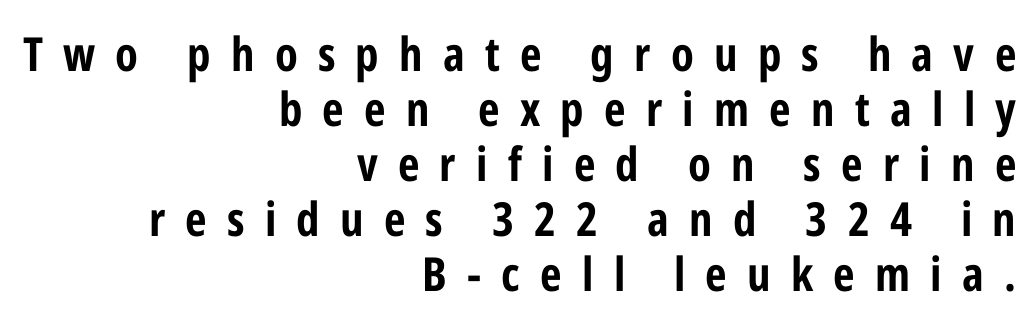
Italic? Not at all — the glyphs are vertical. Here the designer chose a conventional face with non-uniform glyph widths. A typesetter would call this heavily tracked-out type. Students, this is bold: see how much ink each stroke carries. The string is rendered with underlining switched off. Notice how the passage keeps a crisp vertical edge on the right only.
